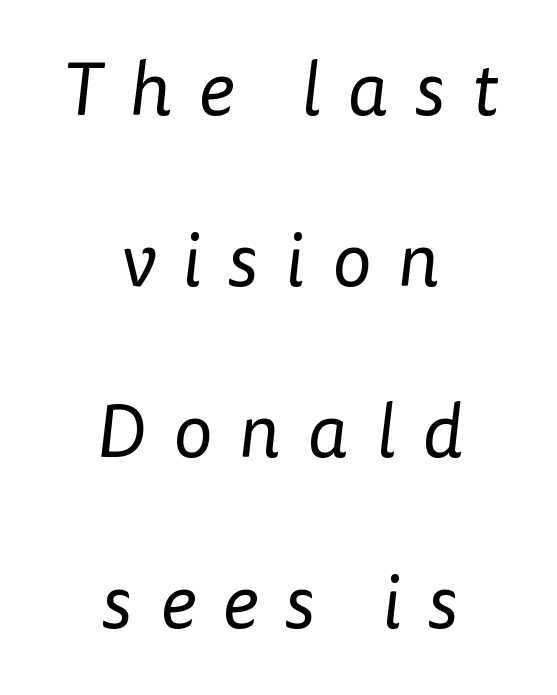
{"serif": "no", "bold": "no", "weight": "regular", "width": "normal", "stroke_contrast": "low", "x_height": "medium", "monospaced": "no", "underline": "no", "align": "center", "line_spacing": "loose", "line_spacing_ratio": 2.28, "letter_spacing": "wide", "letter_spacing_em": 0.36, "glyph_px": 75}
